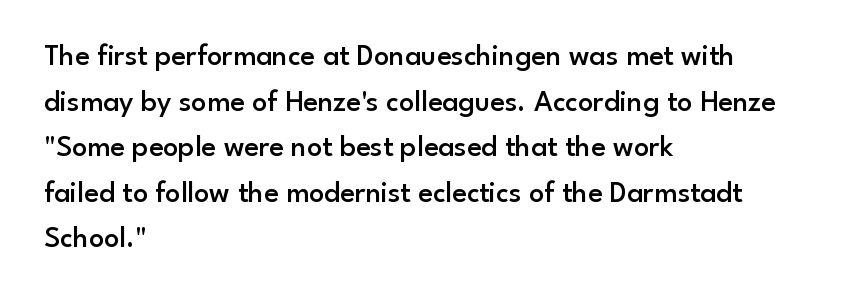
Q: Is the text bold? A: Semi-bold.
Q: Is the text italic (slanted)? A: No, it is upright.
Q: Is the typeface a serif or a sans-serif typeface? A: Sans-serif.
Q: Is the text underlined? A: No.
Q: How is the paragraph aligned? A: Left-aligned.
Q: Is the spacing between letters normal or unusually wide? A: Normal.
Q: Is the spacing between lines tight, normal or loose? A: Normal.
Q: Width (condensed, normal, or wide)? A: Normal.
Q: Stroke contrast? A: Low.
Q: x-height? A: Small.
Q: Monospaced? A: No.
